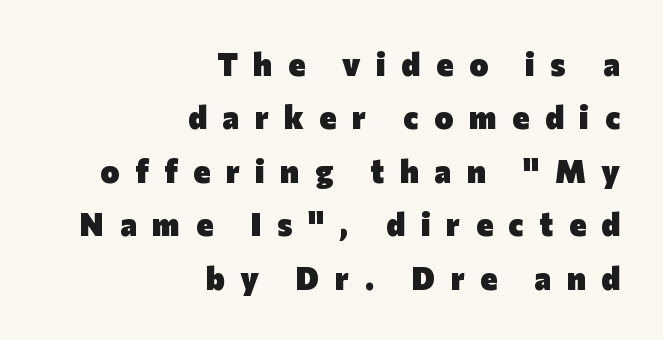
If you drew a ruler down the right edge, every line would touch it. Has an underline been added? It has not. Each glyph is drawn with heavy, bold strokes. Baseline-to-baseline distance is the conventional proportion of letter height. These lines are rendered in a variable-pitch font.
